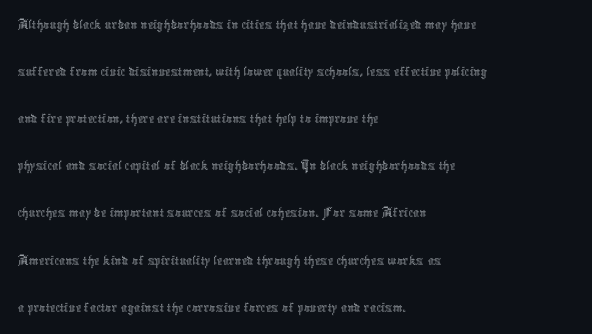
The image shows 31 px thin, condensed type, upright; set left-aligned, normal line spacing (1.52x), normal letter spacing, not underlined; a medium x-height.
